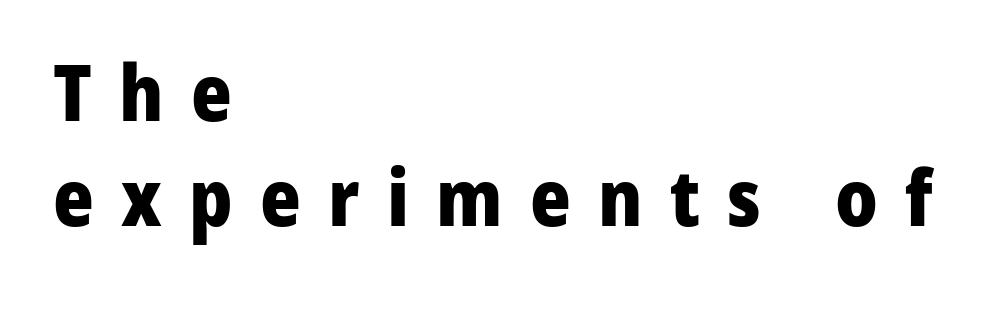
If you measured baseline to baseline, you'd find a middling distance. Each word looks stretched out because of the extra space between its letters. Beneath every word, the page is bare. A typesetter would call this proportional, since set widths differ per character. Posture: straight, roman, zero tilt.
